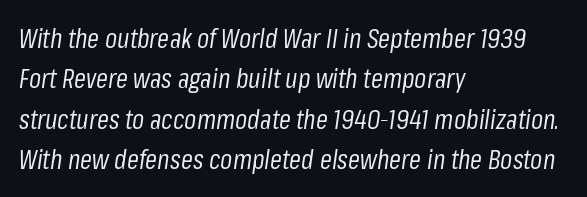
Q: Is the text bold? A: No.
Q: Is the text italic (slanted)? A: Yes, it leans right by about 8 degrees.
Q: Is the text underlined? A: No.
Q: How is the paragraph aligned? A: Left-aligned.
Q: Is the spacing between letters normal or unusually wide? A: Normal.
Q: Is the spacing between lines tight, normal or loose? A: Normal.
